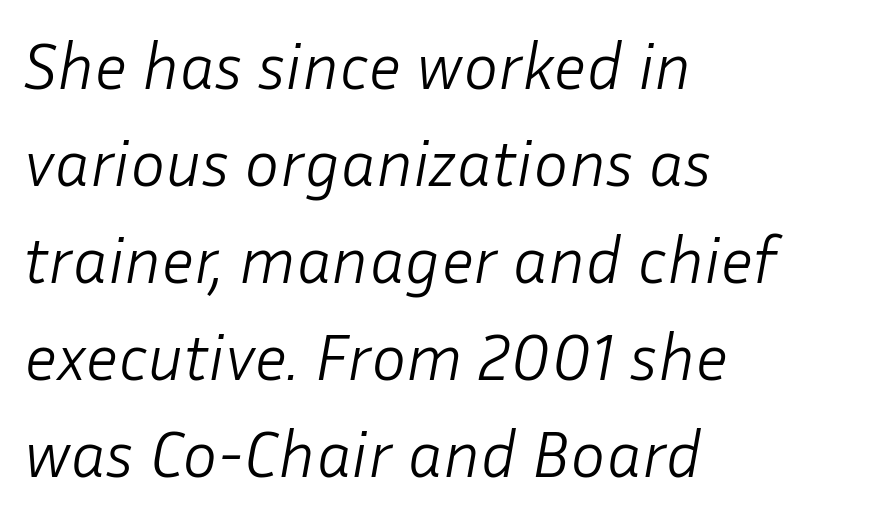
Leading: standard. Decoration check: the copy has no underline. The rendering uses natural spacing where letterforms have individual widths. Characters are canted at an angle relative to the baseline's perpendicular.
